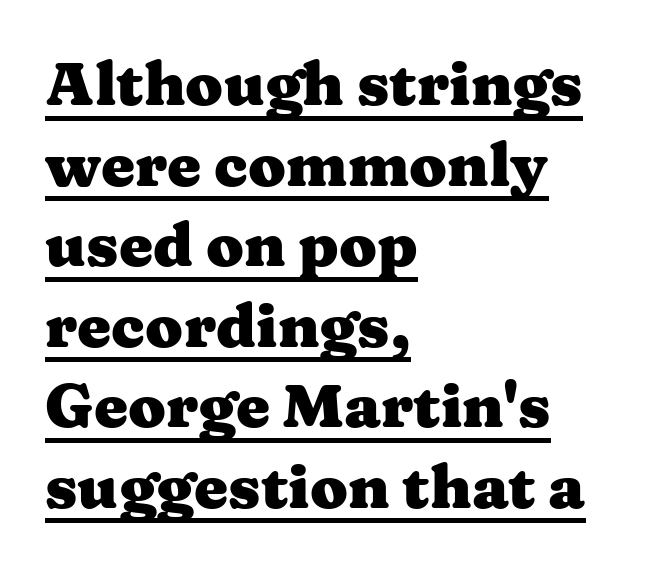
Students, this is bold: see how much ink each stroke carries. Inter-character spacing is left at the font's built-in metrics. Notice how descenders clear the ascenders below comfortably — that's standard leading. The axis of the letterforms is exactly vertical. The passage shown is typed in a proportional face where columns would drift. Font category for this specimen: serif.
